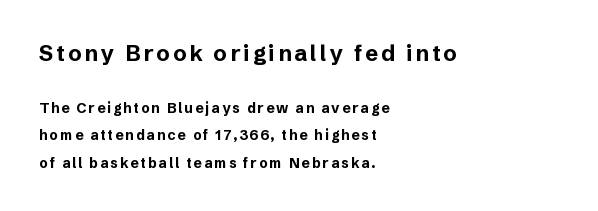
{"italic": "no", "bold": "yes", "underline": "no", "align": "left", "line_spacing": "loose", "line_spacing_ratio": 1.94, "larger_block": "first", "size_ratio": 1.57, "glyph_px": 22}
